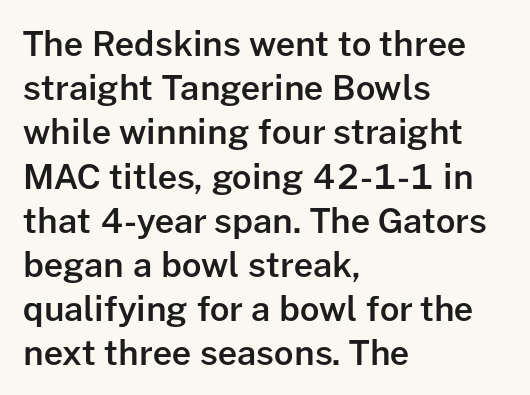
Q: Is the text bold? A: Semi-bold.
Q: Is the text italic (slanted)? A: No, it is upright.
Q: Is the typeface a serif or a sans-serif typeface? A: Sans-serif.
Q: Is the text underlined? A: No.
Q: How is the paragraph aligned? A: Left-aligned.
Q: Is the spacing between letters normal or unusually wide? A: Normal.
Q: Is the spacing between lines tight, normal or loose? A: Normal.
Q: Width (condensed, normal, or wide)? A: Normal.
Q: Stroke contrast? A: Low.
Q: x-height? A: Medium.
Q: Monospaced? A: No.
